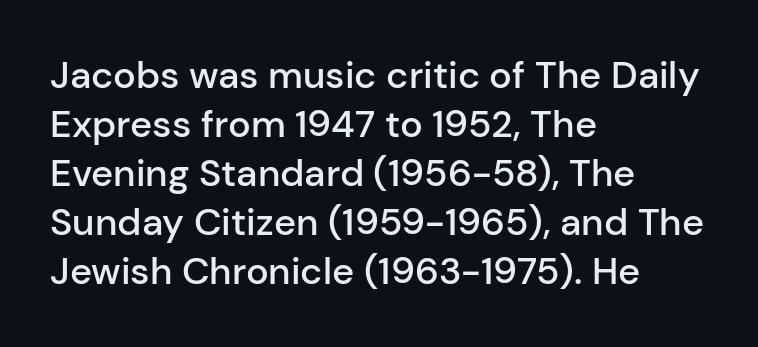
Layout note: lines flush left. Typesetter's note: demi weight, one step under bold. These lines are composed in type without serifs. The typography opts for an upright posture over an oblique one. Is this a fixed-width face? No — the glyphs have proportional, varying widths. Interline gaps are of average width in this sample.
